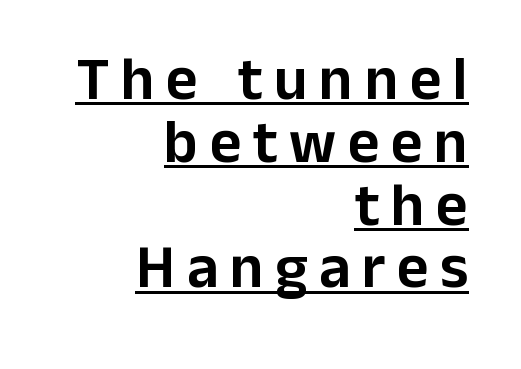
Typographically, this falls in the sans-serif category. Compared with typical paragraphs, the rows here are closer together. The face used here is proportionally spaced, like ordinary book or web type. Underline: present. These lines were composed using upright roman letters.
